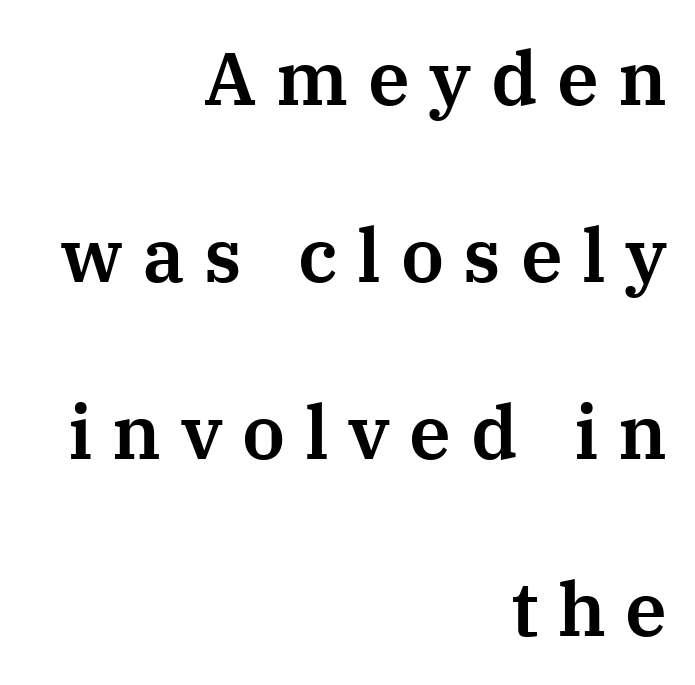
Airy leading. Note the varied advance widths — an 'i' is clearly narrower than an 'm'. The face used here is seriffed, in the tradition of book romans. The glyphs are unaccompanied by any horizontal stroke below them.
